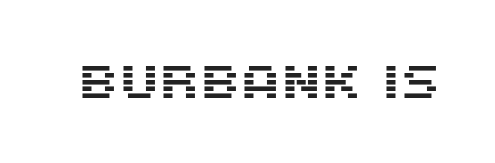
Q: Is the text italic (slanted)? A: No, it is upright.
Q: Is the typeface a serif or a sans-serif typeface? A: Sans-serif.
Q: Is the text underlined? A: No.
Q: Is the spacing between letters normal or unusually wide? A: Normal.
Q: Width (condensed, normal, or wide)? A: Normal.
Q: Stroke contrast? A: Medium.
Q: x-height? A: Large.
Q: Monospaced? A: No.
